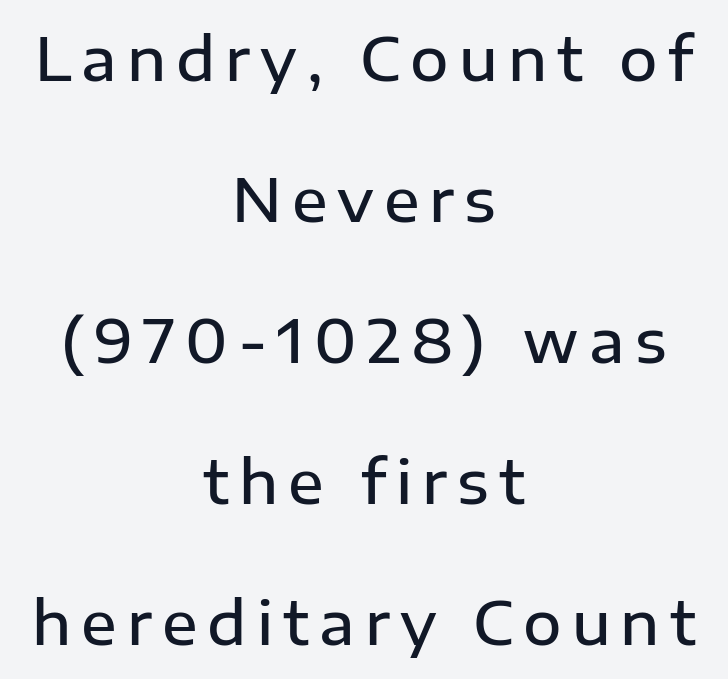
Q: Is the text bold? A: Semi-bold.
Q: Is the text italic (slanted)? A: No, it is upright.
Q: Is the typeface a serif or a sans-serif typeface? A: Sans-serif.
Q: Is the text underlined? A: No.
Q: How is the paragraph aligned? A: Centered.
Q: Is the spacing between lines tight, normal or loose? A: Loose.
Q: Width (condensed, normal, or wide)? A: Normal.
Q: Stroke contrast? A: Low.
Q: x-height? A: Medium.
Q: Monospaced? A: No.
